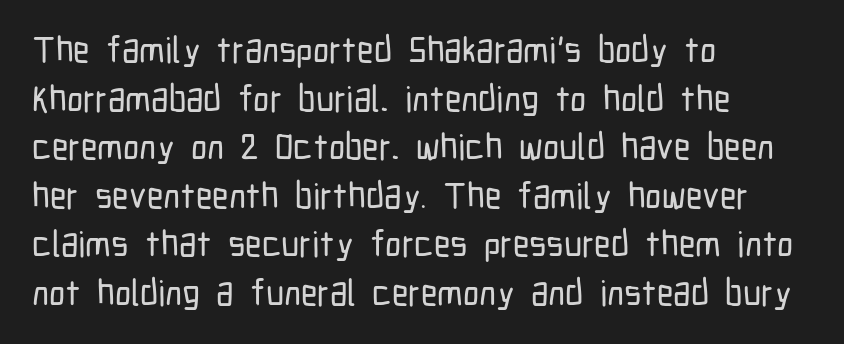
{"serif": "no", "italic": "no", "width": "condensed", "stroke_contrast": "low", "x_height": "medium", "monospaced": "no", "underline": "no", "align": "left", "line_spacing": "normal", "line_spacing_ratio": 1.35, "letter_spacing": "normal", "letter_spacing_em": 0.0, "glyph_px": 36}
